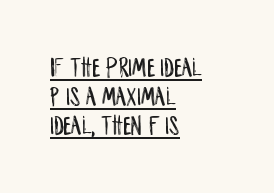
Q: Is the text italic (slanted)? A: No, it is upright.
Q: Is the typeface a serif or a sans-serif typeface? A: Sans-serif.
Q: Is the text underlined? A: Yes.
Q: How is the paragraph aligned? A: Left-aligned.
Q: Is the spacing between letters normal or unusually wide? A: Normal.
Q: Is the spacing between lines tight, normal or loose? A: Tight.
Q: Width (condensed, normal, or wide)? A: Condensed.
Q: Stroke contrast? A: Low.
Q: x-height? A: Large.
Q: Monospaced? A: No.
